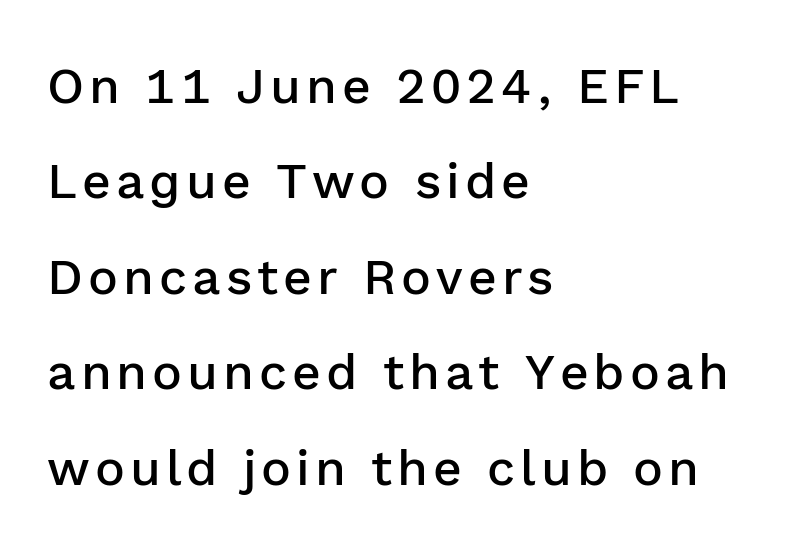
Q: Is the text bold? A: Semi-bold.
Q: Is the text italic (slanted)? A: No, it is upright.
Q: Is the typeface a serif or a sans-serif typeface? A: Sans-serif.
Q: Is the text underlined? A: No.
Q: How is the paragraph aligned? A: Left-aligned.
Q: Is the spacing between lines tight, normal or loose? A: Loose.
Q: Width (condensed, normal, or wide)? A: Normal.
Q: Stroke contrast? A: Low.
Q: x-height? A: Medium.
Q: Monospaced? A: No.
